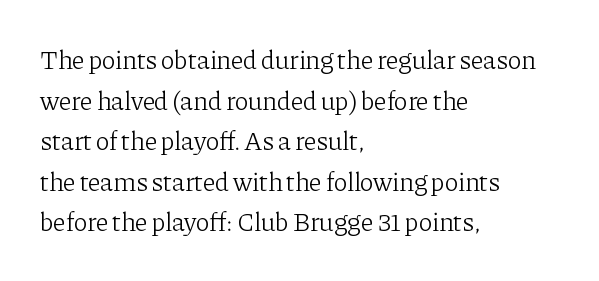
The image shows 26 px text type, upright; set left-aligned, normal line spacing (1.56x), normal letter spacing, not underlined.
